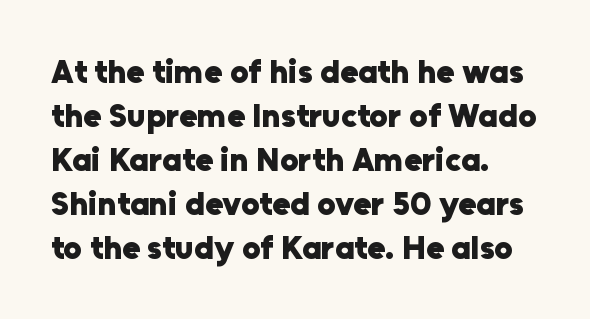
The image shows 33 px heavy sans-serif type, upright; set left-aligned, normal line spacing (1.33x), normal letter spacing, not underlined; low stroke contrast and a medium x-height.
